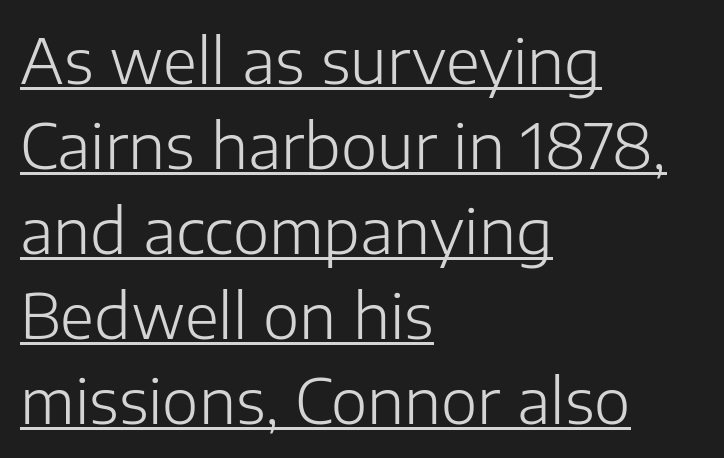
Q: Is the text bold? A: No.
Q: Is the text italic (slanted)? A: No, it is upright.
Q: Is the typeface a serif or a sans-serif typeface? A: Sans-serif.
Q: Is the text underlined? A: Yes.
Q: How is the paragraph aligned? A: Left-aligned.
Q: Is the spacing between letters normal or unusually wide? A: Normal.
Q: Is the spacing between lines tight, normal or loose? A: Normal.
Q: Width (condensed, normal, or wide)? A: Normal.
Q: Stroke contrast? A: Low.
Q: x-height? A: Medium.
Q: Monospaced? A: No.
